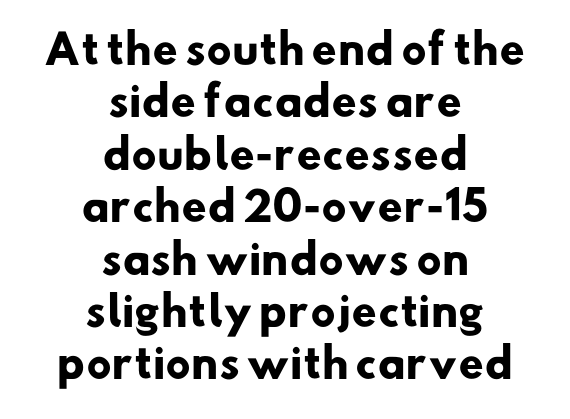
Each line is balanced around a shared central axis. Typesetter's note: full bold, strokes at maximum text heaviness. Spacing verdict: proportional, widths tailored to each character. Unlike a traditional serif, this face leaves its strokes unadorned.
